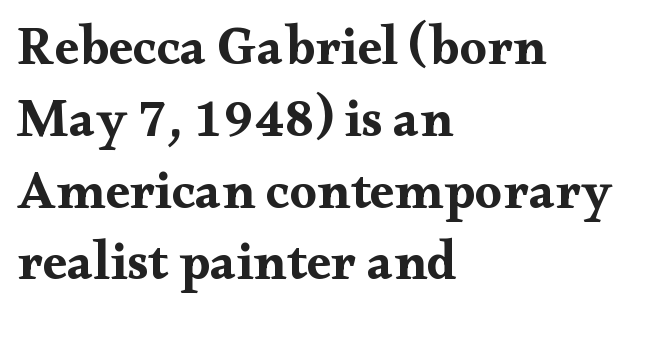
The image shows 54 px bold, wide serif type, upright; set left-aligned, normal line spacing (1.33x), normal letter spacing, not underlined; medium stroke contrast and a small x-height.
